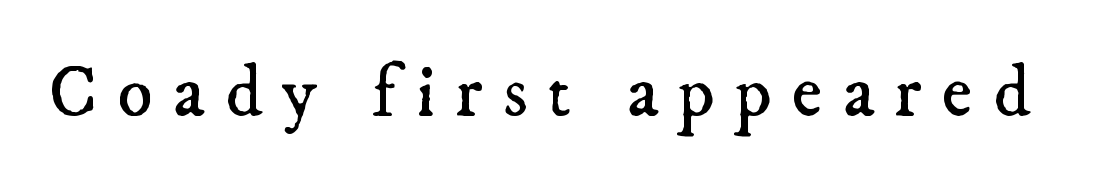
{"serif": "yes", "bold": "no", "weight": "regular", "width": "normal", "stroke_contrast": "low", "x_height": "small", "monospaced": "no", "underline": "no", "letter_spacing": "wide", "letter_spacing_em": 0.27, "glyph_px": 74}
